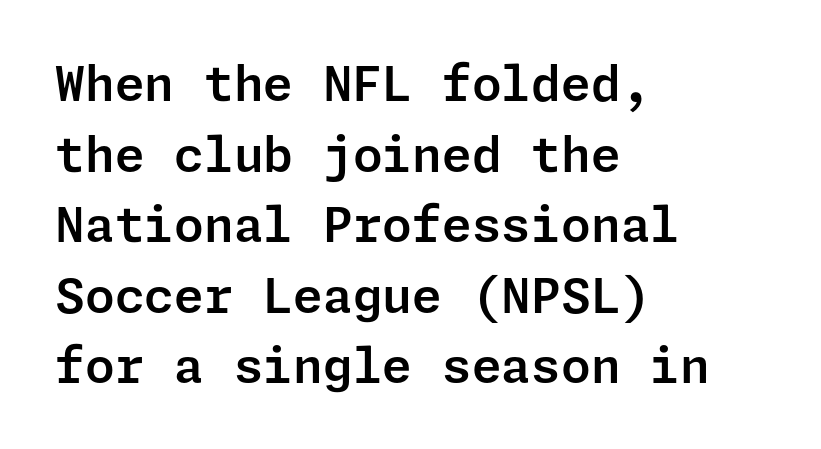
The image shows 48 px sans-serif type, upright; set left-aligned, normal line spacing (1.47x), normal letter spacing, not underlined; low stroke contrast and a medium x-height.
